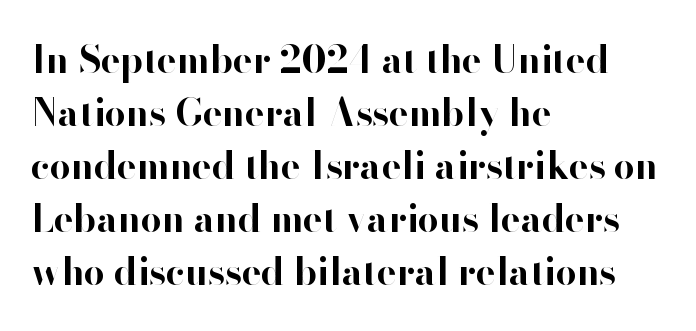
Q: Is the text bold? A: Yes.
Q: Is the text italic (slanted)? A: No, it is upright.
Q: Is the typeface a serif or a sans-serif typeface? A: Sans-serif.
Q: Is the text underlined? A: No.
Q: How is the paragraph aligned? A: Left-aligned.
Q: Is the spacing between letters normal or unusually wide? A: Normal.
Q: Is the spacing between lines tight, normal or loose? A: Normal.
Q: Width (condensed, normal, or wide)? A: Normal.
Q: Stroke contrast? A: High.
Q: x-height? A: Small.
Q: Monospaced? A: No.
